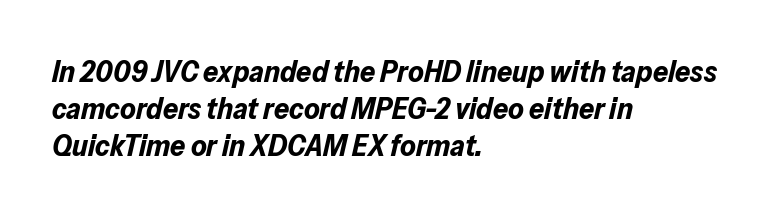
Q: Is the text bold? A: Yes.
Q: Is the text italic (slanted)? A: Yes, it leans right by about 13 degrees.
Q: Is the text underlined? A: No.
Q: How is the paragraph aligned? A: Left-aligned.
Q: Is the spacing between letters normal or unusually wide? A: Normal.
Q: Width (condensed, normal, or wide)? A: Normal.
Q: Stroke contrast? A: Low.
Q: x-height? A: Medium.
Q: Monospaced? A: No.
